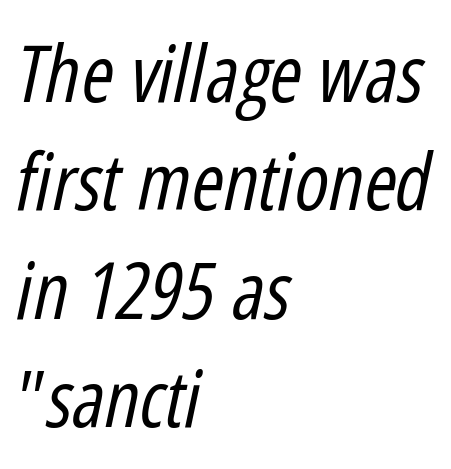
Q: Is the text bold? A: No.
Q: Is the text italic (slanted)? A: Yes, it leans right by about 12 degrees.
Q: Is the text underlined? A: No.
Q: How is the paragraph aligned? A: Left-aligned.
Q: Is the spacing between letters normal or unusually wide? A: Normal.
Q: Is the spacing between lines tight, normal or loose? A: Normal.
Q: Width (condensed, normal, or wide)? A: Condensed.
Q: Stroke contrast? A: Low.
Q: x-height? A: Medium.
Q: Monospaced? A: No.
